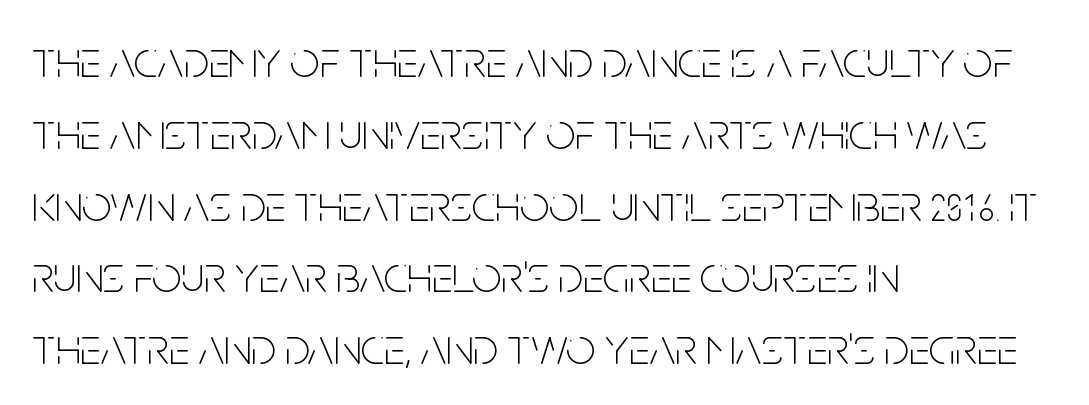
Inter-character spacing is left at the font's built-in metrics. A classic flush-left, rag-right setting is used for this passage. These lines are rendered in a variable-pitch font. A typesetter would label this face a sans. Vertical spacing — default.
